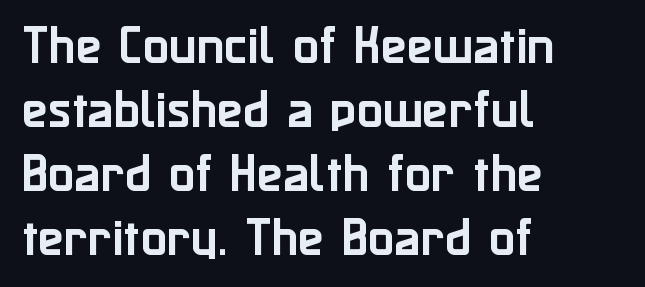
Q: Is the text italic (slanted)? A: No, it is upright.
Q: Is the typeface a serif or a sans-serif typeface? A: Sans-serif.
Q: Is the text underlined? A: No.
Q: How is the paragraph aligned? A: Left-aligned.
Q: Is the spacing between letters normal or unusually wide? A: Normal.
Q: Is the spacing between lines tight, normal or loose? A: Normal.
Q: Width (condensed, normal, or wide)? A: Normal.
Q: Stroke contrast? A: Low.
Q: x-height? A: Medium.
Q: Monospaced? A: No.
